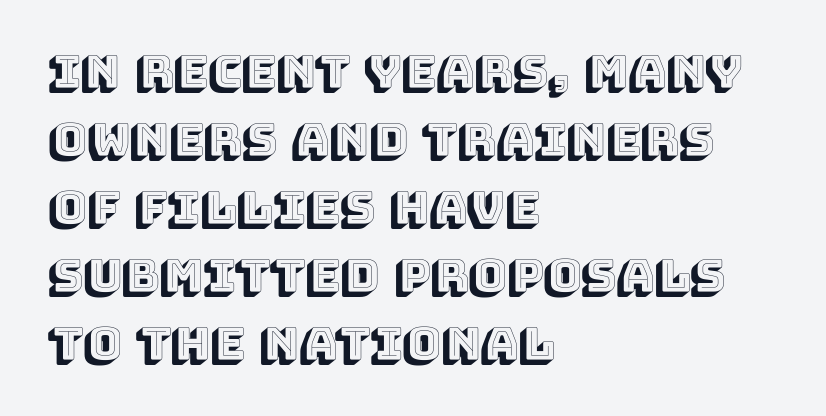
Q: Is the text italic (slanted)? A: No, it is upright.
Q: Is the text underlined? A: No.
Q: How is the paragraph aligned? A: Left-aligned.
Q: Is the spacing between letters normal or unusually wide? A: Normal.
Q: Is the spacing between lines tight, normal or loose? A: Normal.
Q: Width (condensed, normal, or wide)? A: Normal.
Q: x-height? A: Large.
Q: Monospaced? A: No.
